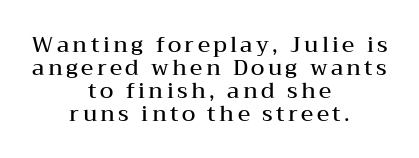
The image shows 22 px text type, upright; set centered, tight line spacing (1.04x), not underlined.
